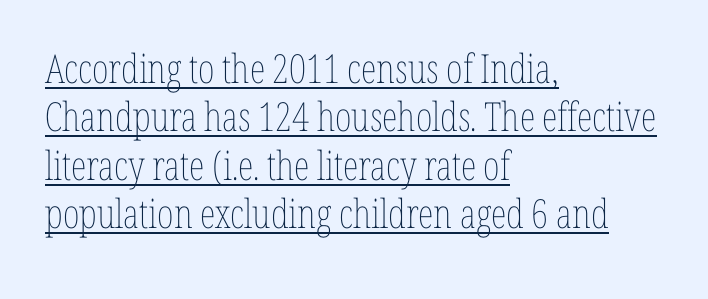
Q: Is the text bold? A: No.
Q: Is the text italic (slanted)? A: No, it is upright.
Q: Is the text underlined? A: Yes.
Q: How is the paragraph aligned? A: Left-aligned.
Q: Is the spacing between letters normal or unusually wide? A: Normal.
Q: Width (condensed, normal, or wide)? A: Condensed.
Q: Stroke contrast? A: Low.
Q: x-height? A: Medium.
Q: Monospaced? A: No.
